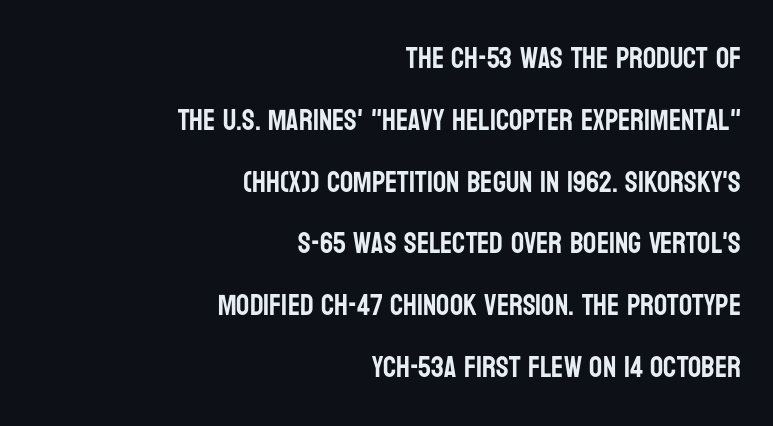
{"serif": "no", "italic": "no", "width": "condensed", "stroke_contrast": "low", "x_height": "large", "monospaced": "no", "underline": "no", "align": "right", "line_spacing": "loose", "line_spacing_ratio": 2.13, "letter_spacing": "normal", "letter_spacing_em": 0.0, "glyph_px": 29}
